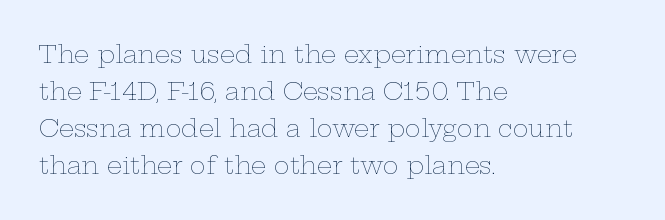
Q: Is the text bold? A: No.
Q: Is the text italic (slanted)? A: No, it is upright.
Q: Is the text underlined? A: No.
Q: How is the paragraph aligned? A: Left-aligned.
Q: Is the spacing between letters normal or unusually wide? A: Normal.
Q: Is the spacing between lines tight, normal or loose? A: Normal.
